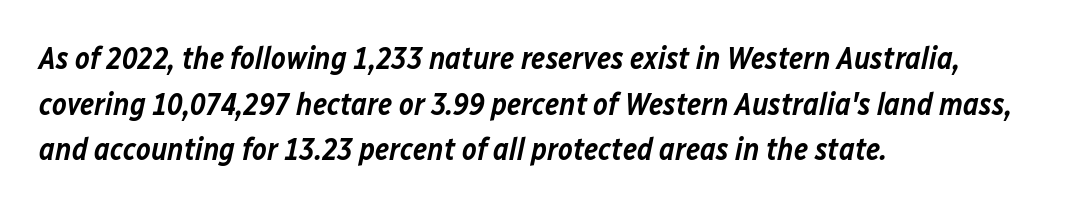
{"italic": "yes", "lean": "right", "slant_degrees": 12, "bold": "semi", "weight": "semibold", "width": "normal", "stroke_contrast": "low", "x_height": "medium", "monospaced": "no", "underline": "no", "align": "left", "line_spacing": "normal", "line_spacing_ratio": 1.47, "letter_spacing": "normal", "letter_spacing_em": 0.0, "glyph_px": 31}
